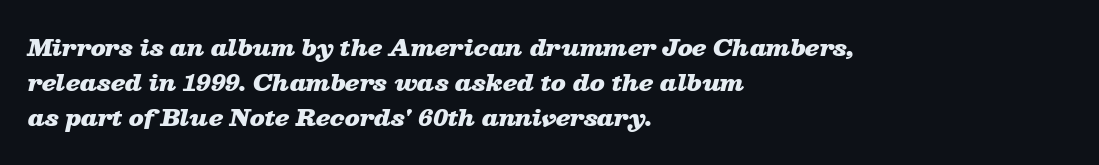
Has an underline been added? It has not. Compared with typical body copy, the letter spacing here is the same. Italic? Definitely — the glyphs are oblique. All the whitespace from short lines collects on the right. Emphasis by weight is at full strength: bold.
